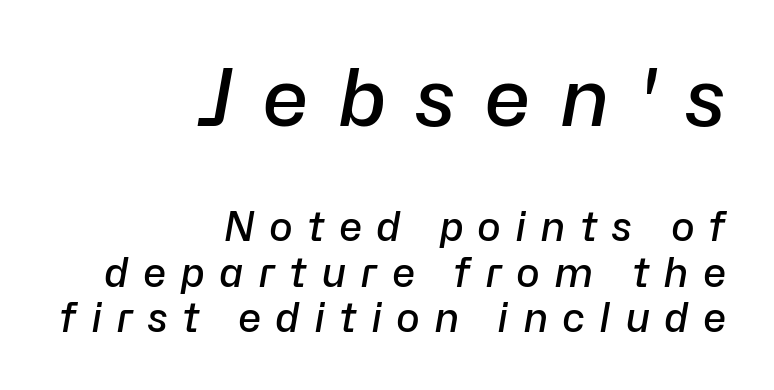
Does the copy run flush right? Yes — the right margin is perfectly even. An italicized treatment has been applied to the whole sample. Does the leading feel generous? Not at all — it's pinched. Do the characters align in a grid? No, the font is proportional. Top chunk: large. Bottom chunk: small. Bold? Not quite — semibold, heavier than regular but stopping short.
